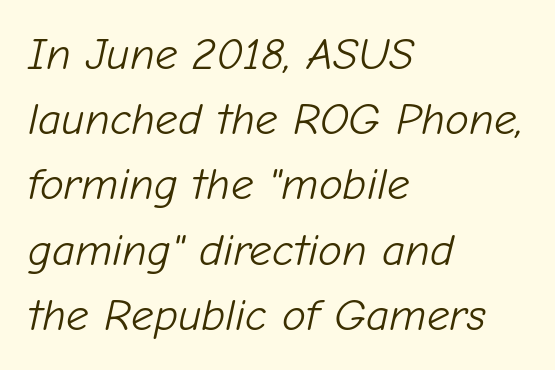
{"italic": "yes", "lean": "right", "slant_degrees": 12, "bold": "no", "weight": "light", "width": "normal", "stroke_contrast": "low", "x_height": "medium", "monospaced": "no", "underline": "no", "align": "left", "line_spacing": "normal", "line_spacing_ratio": 1.45, "letter_spacing": "normal", "letter_spacing_em": 0.0, "glyph_px": 45}
